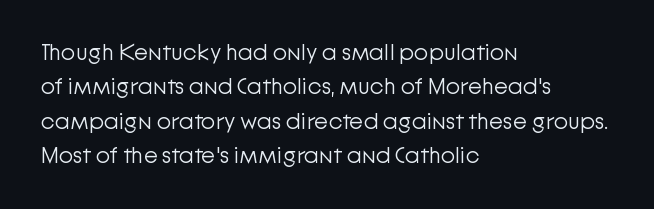
The vertical gap from one line to the next is medium. These lines were composed using upright roman letters. Horizontal alignment here is leftward, the default for most running prose. The gaps between neighbouring characters are ordinary and unremarkable. Weight: regular or lighter.
